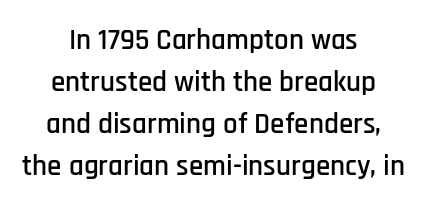
The image shows 29 px condensed sans-serif type, upright; set centered, normal line spacing (1.45x), normal letter spacing, not underlined; low stroke contrast and a large x-height.
